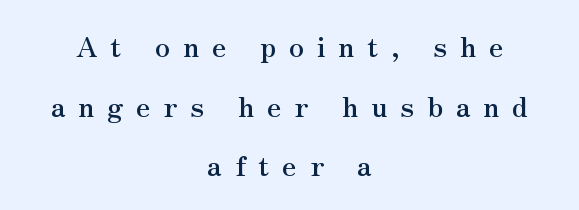
Q: Is the text italic (slanted)? A: No, it is upright.
Q: Is the typeface a serif or a sans-serif typeface? A: Serif.
Q: Is the text underlined? A: No.
Q: How is the paragraph aligned? A: Centered.
Q: Is the spacing between letters normal or unusually wide? A: Unusually wide.
Q: Is the spacing between lines tight, normal or loose? A: Loose.
Q: Width (condensed, normal, or wide)? A: Normal.
Q: Stroke contrast? A: Medium.
Q: x-height? A: Small.
Q: Monospaced? A: No.
